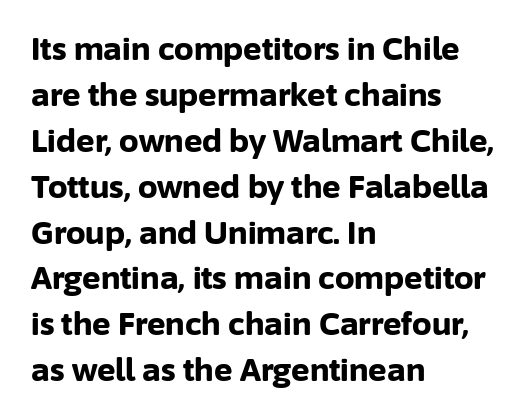
The image shows 31 px bold sans-serif type, upright; set left-aligned, normal line spacing (1.48x), normal letter spacing, not underlined; low stroke contrast and a medium x-height.
